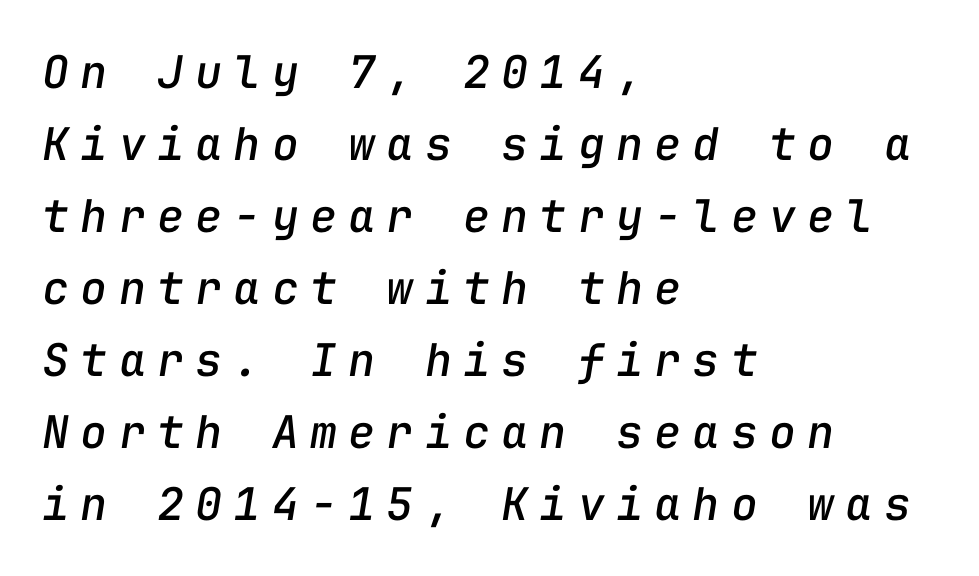
{"italic": "yes", "lean": "right", "slant_degrees": 9, "width": "normal", "stroke_contrast": "low", "x_height": "medium", "monospaced": "yes", "underline": "no", "align": "left", "line_spacing": "normal", "line_spacing_ratio": 1.6, "letter_spacing": "wide", "letter_spacing_em": 0.25, "glyph_px": 45}
